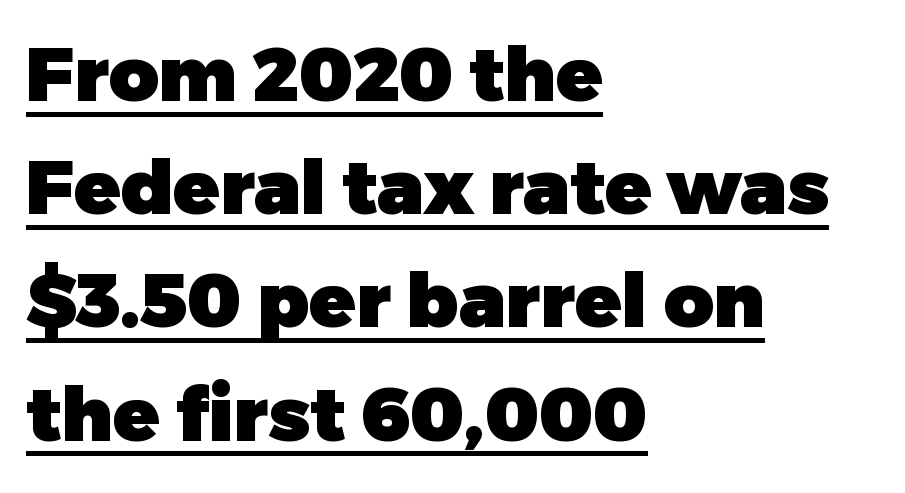
The image shows 76 px heavy sans-serif type, upright; set left-aligned, normal line spacing (1.49x), normal letter spacing, underlined; low stroke contrast and a medium x-height.
